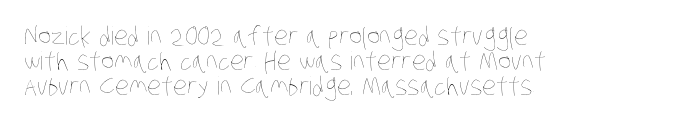
Q: Is the text bold? A: No.
Q: Is the text underlined? A: No.
Q: How is the paragraph aligned? A: Left-aligned.
Q: Is the spacing between letters normal or unusually wide? A: Normal.
Q: Is the spacing between lines tight, normal or loose? A: Tight.
